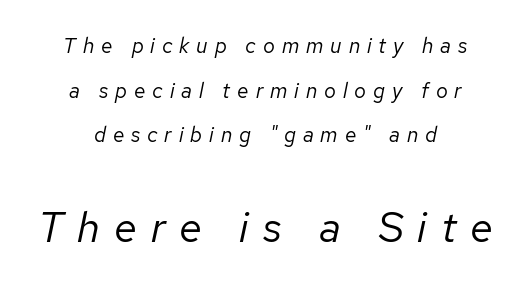
The image shows 42 px regular-weight type, italic (leaning right); set centered, loose line spacing (2.13x), unusually wide letter spacing (+0.33 em), not underlined; the second (bottom) block is 2.0x larger; low stroke contrast and a medium x-height.
